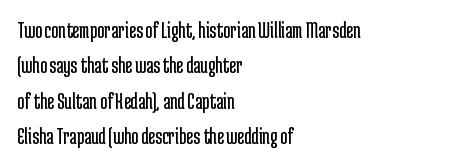
{"italic": "no", "bold": "no", "underline": "no", "align": "left", "line_spacing": "normal", "line_spacing_ratio": 1.47, "letter_spacing": "normal", "letter_spacing_em": 0.0, "glyph_px": 24}
